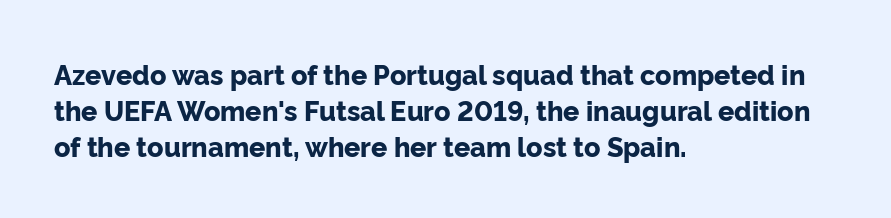
Q: Is the text bold? A: Yes.
Q: Is the text italic (slanted)? A: No, it is upright.
Q: Is the text underlined? A: No.
Q: How is the paragraph aligned? A: Left-aligned.
Q: Is the spacing between letters normal or unusually wide? A: Normal.
Q: Is the spacing between lines tight, normal or loose? A: Normal.
